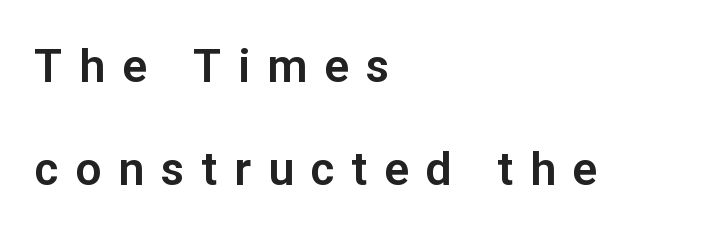
The image shows 46 px sans-serif type, upright; set left-aligned, loose line spacing (2.23x), unusually wide letter spacing (+0.37 em), not underlined; low stroke contrast and a medium x-height.
